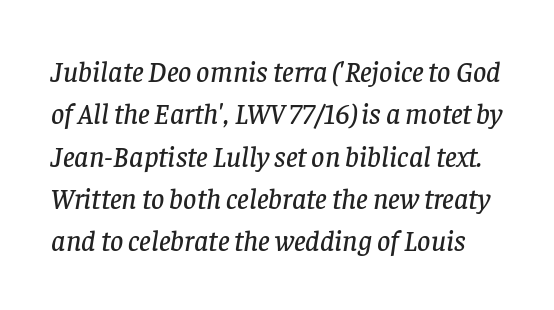
{"serif": "yes", "italic": "yes", "lean": "right", "slant_degrees": 8, "width": "normal", "stroke_contrast": "low", "x_height": "large", "monospaced": "no", "underline": "no", "line_spacing": "normal", "line_spacing_ratio": 1.46, "letter_spacing": "normal", "letter_spacing_em": 0.0, "glyph_px": 29}
